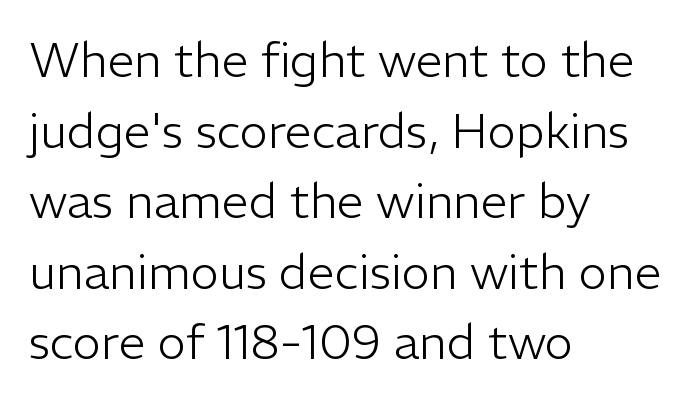
{"serif": "no", "italic": "no", "bold": "no", "weight": "light", "width": "normal", "stroke_contrast": "low", "x_height": "medium", "monospaced": "no", "underline": "no", "align": "left", "line_spacing": "normal", "line_spacing_ratio": 1.47, "letter_spacing": "normal", "letter_spacing_em": 0.0, "glyph_px": 48}
